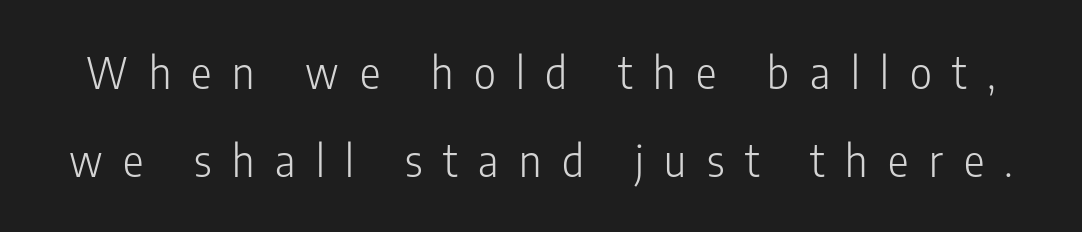
The image shows 43 px light, condensed sans-serif type, upright; set loose line spacing (2.05x), unusually wide letter spacing (+0.48 em), not underlined; low stroke contrast and a medium x-height.
